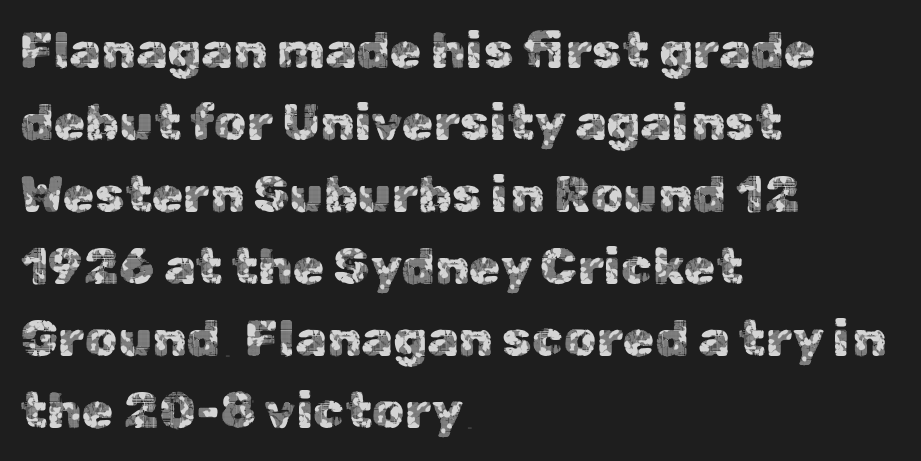
The image shows 51 px sans-serif type, upright; set left-aligned, normal line spacing (1.41x), normal letter spacing, not underlined; a medium x-height.
